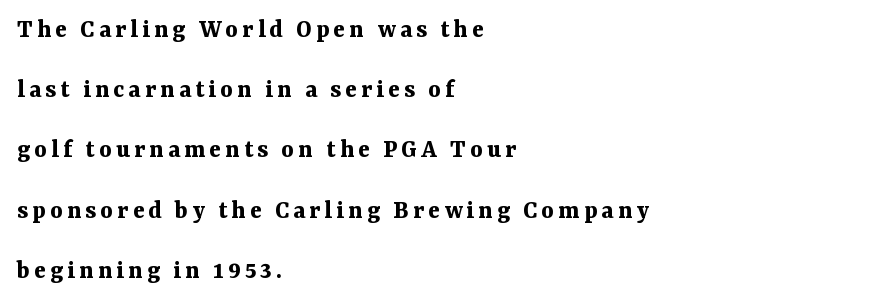
The specimen omits any rule beneath the text block's lines. A student would call this left alignment; a typographer would say flush left, rag right. As a designer I'd log this as weight 700, bold. Posture: vertical. Whoever set this chose breathing room over compactness in the vertical rhythm.
